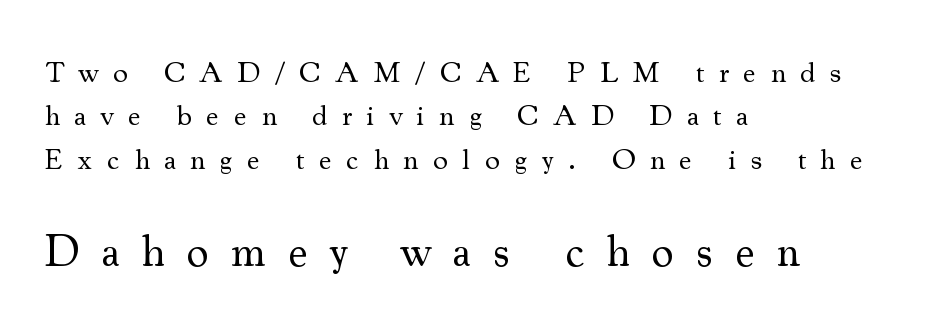
Is the stroke heavy? The answer is a plain regular-or-lighter. Examine the stroke ends and you'll spot serifs. The lines sit at an ordinary, default distance from one another. The space beneath each line is pristine and unruled.
